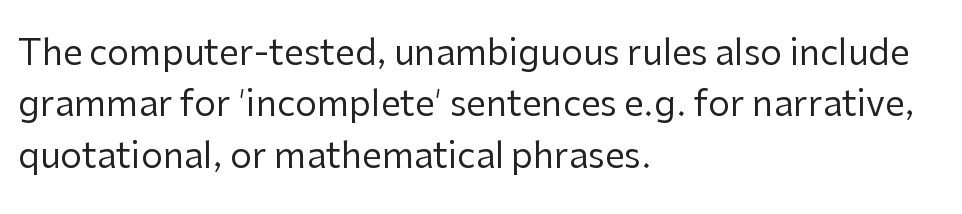
Q: Is the text bold? A: No.
Q: Is the text italic (slanted)? A: No, it is upright.
Q: Is the typeface a serif or a sans-serif typeface? A: Sans-serif.
Q: Is the text underlined? A: No.
Q: How is the paragraph aligned? A: Left-aligned.
Q: Is the spacing between letters normal or unusually wide? A: Normal.
Q: Is the spacing between lines tight, normal or loose? A: Normal.
Q: Width (condensed, normal, or wide)? A: Normal.
Q: Stroke contrast? A: Low.
Q: x-height? A: Medium.
Q: Monospaced? A: No.
